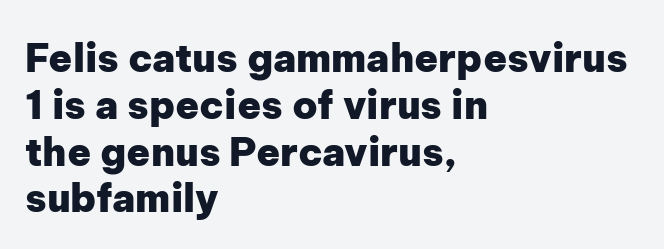
Q: Is the text bold? A: Yes.
Q: Is the text italic (slanted)? A: No, it is upright.
Q: Is the typeface a serif or a sans-serif typeface? A: Sans-serif.
Q: Is the text underlined? A: No.
Q: How is the paragraph aligned? A: Left-aligned.
Q: Is the spacing between letters normal or unusually wide? A: Normal.
Q: Width (condensed, normal, or wide)? A: Normal.
Q: Stroke contrast? A: Low.
Q: x-height? A: Medium.
Q: Monospaced? A: No.
